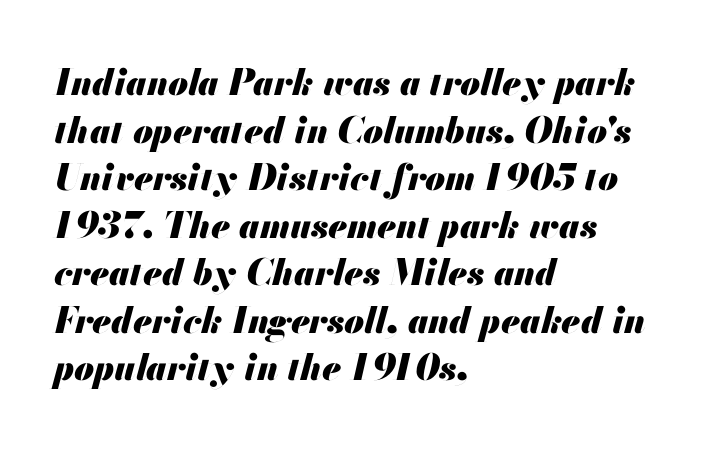
Q: Is the text bold? A: Yes.
Q: Is the text italic (slanted)? A: Yes, it leans right by about 13 degrees.
Q: Is the text underlined? A: No.
Q: How is the paragraph aligned? A: Left-aligned.
Q: Is the spacing between letters normal or unusually wide? A: Normal.
Q: Is the spacing between lines tight, normal or loose? A: Normal.
Q: Width (condensed, normal, or wide)? A: Normal.
Q: Stroke contrast? A: Medium.
Q: x-height? A: Small.
Q: Monospaced? A: No.
